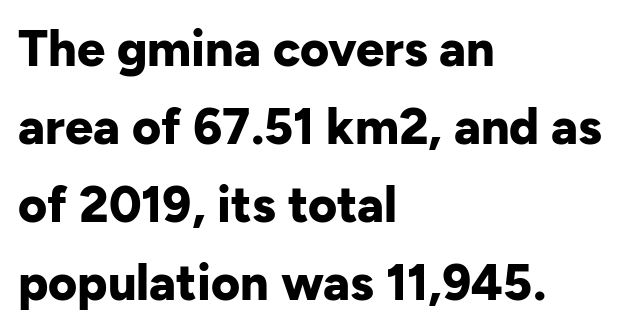
Q: Is the text bold? A: Yes.
Q: Is the text italic (slanted)? A: No, it is upright.
Q: Is the typeface a serif or a sans-serif typeface? A: Sans-serif.
Q: Is the text underlined? A: No.
Q: How is the paragraph aligned? A: Left-aligned.
Q: Is the spacing between letters normal or unusually wide? A: Normal.
Q: Is the spacing between lines tight, normal or loose? A: Normal.
Q: Width (condensed, normal, or wide)? A: Normal.
Q: Stroke contrast? A: Low.
Q: x-height? A: Medium.
Q: Monospaced? A: No.
